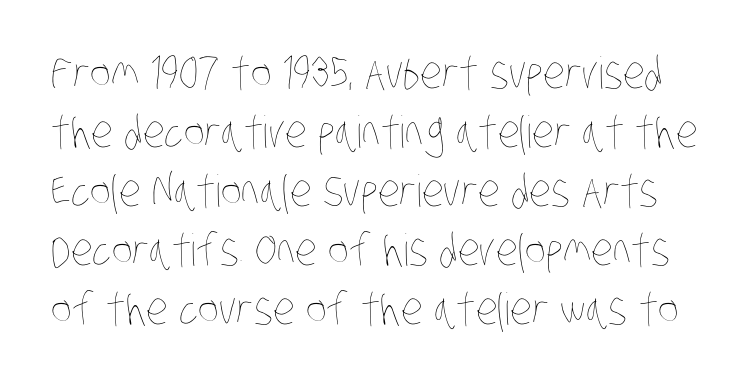
Q: Is the text bold? A: No.
Q: Is the text underlined? A: No.
Q: Is the spacing between letters normal or unusually wide? A: Normal.
Q: Is the spacing between lines tight, normal or loose? A: Normal.
Q: Width (condensed, normal, or wide)? A: Condensed.
Q: Stroke contrast? A: Low.
Q: x-height? A: Large.
Q: Monospaced? A: No.
